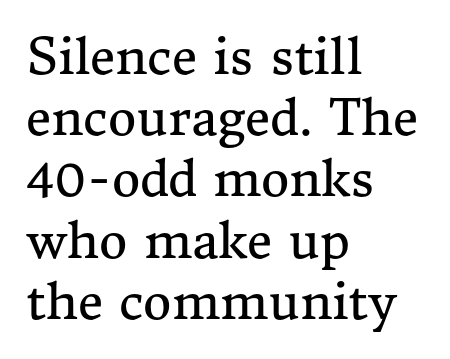
The image shows 49 px regular-weight serif type, upright; set left-aligned, normal line spacing (1.25x), normal letter spacing, not underlined; medium stroke contrast and a medium x-height.
